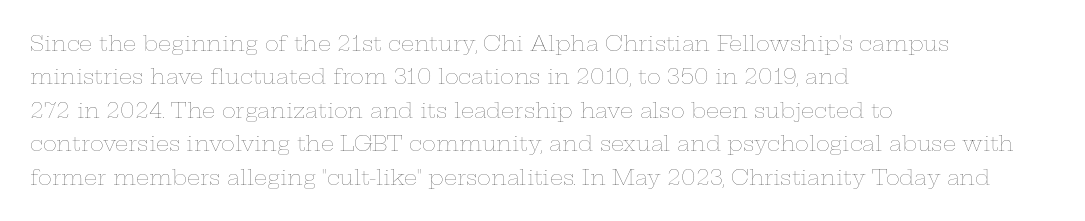
How would I describe the line gaps? Plain and ordinary. Weight: in the light-to-regular range. The type is set solid horizontally, with unmodified tracking. The lines are quadded left.
